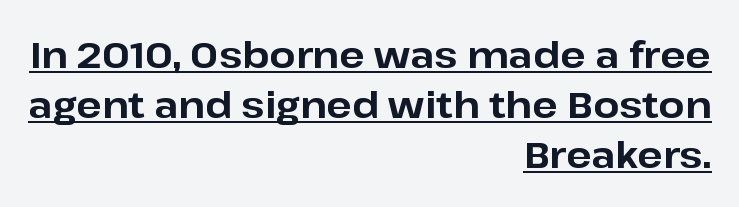
The image shows 37 px bold sans-serif type, upright; set right-aligned, normal line spacing (1.35x), normal letter spacing, underlined; low stroke contrast and a medium x-height.
